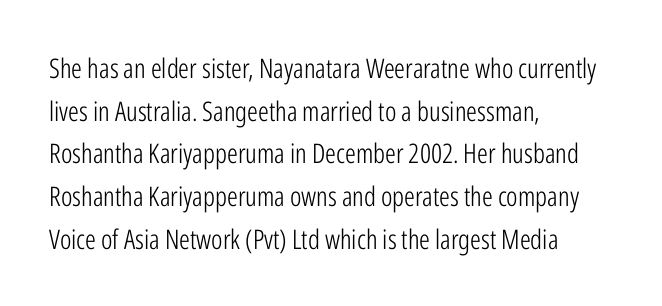
{"italic": "no", "bold": "no", "underline": "no", "align": "left", "line_spacing": "normal", "line_spacing_ratio": 1.58, "letter_spacing": "normal", "letter_spacing_em": 0.0, "glyph_px": 27}
